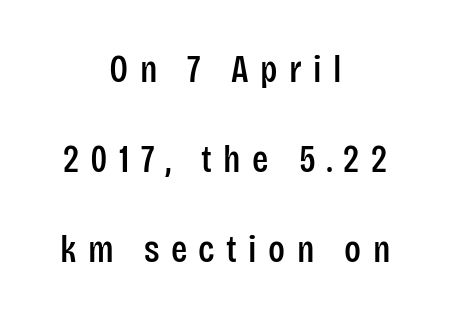
This rendering widens character spacing well past its baseline value. Neither beginnings nor endings align; midpoints do. In terms of letterform style, serifs are entirely absent. Baseline-to-baseline distance is far greater than the letter height.
